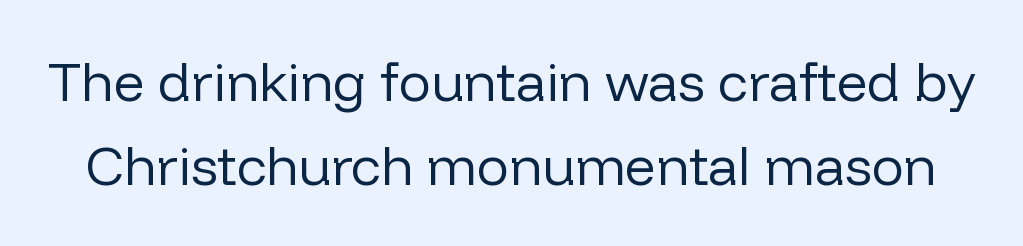
{"serif": "no", "italic": "no", "bold": "no", "weight": "regular", "width": "normal", "stroke_contrast": "low", "x_height": "medium", "monospaced": "no", "underline": "no", "line_spacing": "normal", "line_spacing_ratio": 1.55, "letter_spacing": "normal", "letter_spacing_em": 0.0, "glyph_px": 54}
